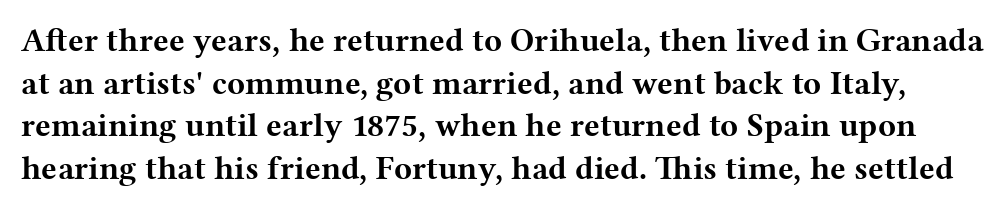
{"serif": "yes", "italic": "no", "bold": "yes", "weight": "bold", "width": "wide", "stroke_contrast": "medium", "x_height": "medium", "monospaced": "no", "underline": "no", "line_spacing": "normal", "line_spacing_ratio": 1.29, "letter_spacing": "normal", "letter_spacing_em": 0.0, "glyph_px": 33}
